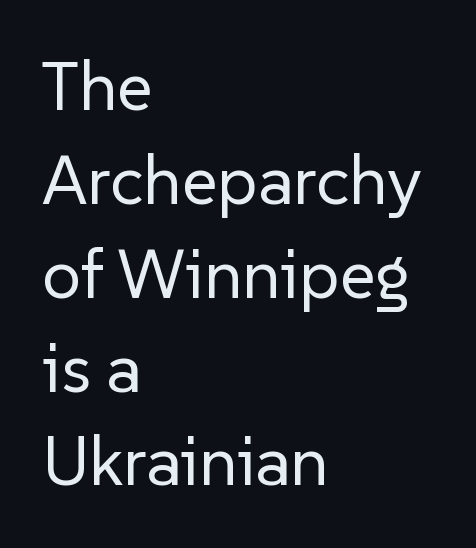
Q: Is the text bold? A: No.
Q: Is the text italic (slanted)? A: No, it is upright.
Q: Is the typeface a serif or a sans-serif typeface? A: Sans-serif.
Q: Is the text underlined? A: No.
Q: How is the paragraph aligned? A: Left-aligned.
Q: Is the spacing between letters normal or unusually wide? A: Normal.
Q: Is the spacing between lines tight, normal or loose? A: Normal.
Q: Width (condensed, normal, or wide)? A: Normal.
Q: Stroke contrast? A: Low.
Q: x-height? A: Medium.
Q: Monospaced? A: No.
